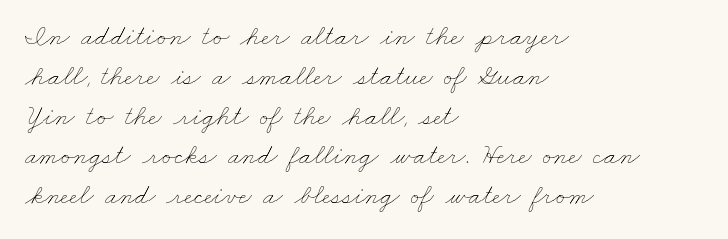
{"bold": "no", "weight": "thin", "width": "wide", "stroke_contrast": "low", "x_height": "small", "monospaced": "no", "underline": "no", "align": "left", "line_spacing": "normal", "line_spacing_ratio": 1.42, "letter_spacing": "normal", "letter_spacing_em": 0.0, "glyph_px": 28}
